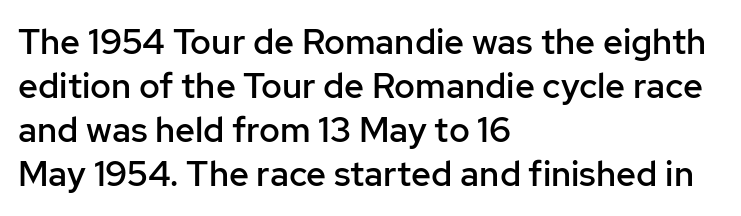
The face used here is a semibold: visibly heavier than regular, lighter than bold. Vertical strokes here are truly vertical. The rendering shows plain stroke endings on the letterforms — a sans-serif design. Regarding leading, the lines here are spaced in the standard way. The face used here is proportionally spaced, like ordinary book or web type.
